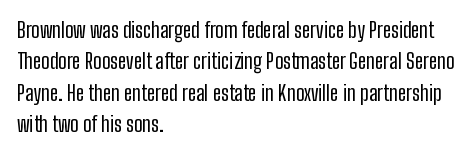
Q: Is the text bold? A: No.
Q: Is the text italic (slanted)? A: No, it is upright.
Q: Is the text underlined? A: No.
Q: How is the paragraph aligned? A: Left-aligned.
Q: Is the spacing between letters normal or unusually wide? A: Normal.
Q: Is the spacing between lines tight, normal or loose? A: Normal.
